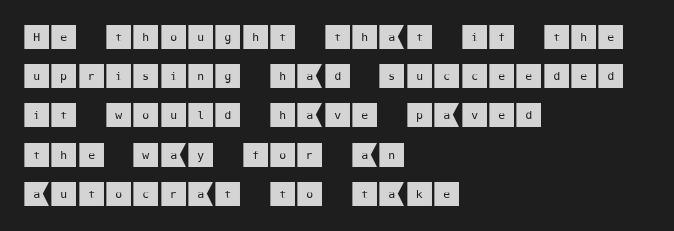
Q: Is the text italic (slanted)? A: No, it is upright.
Q: Is the typeface a serif or a sans-serif typeface? A: Sans-serif.
Q: Is the text underlined? A: No.
Q: How is the paragraph aligned? A: Left-aligned.
Q: Is the spacing between letters normal or unusually wide? A: Normal.
Q: Is the spacing between lines tight, normal or loose? A: Normal.
Q: Width (condensed, normal, or wide)? A: Normal.
Q: Stroke contrast? A: Medium.
Q: x-height? A: Large.
